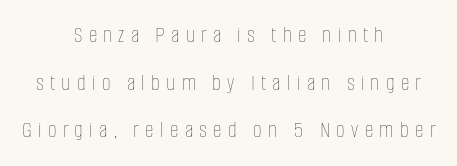
Students, observe: this is what heavily led, spacious text looks like. One-word summary of the alignment: center. Italic? Not at all — the glyphs are vertical. The line texture is sparse and dotted thanks to wide tracking. Check under the words: just untouched page. No letter is thick-stroked: the sample isn't bold.
